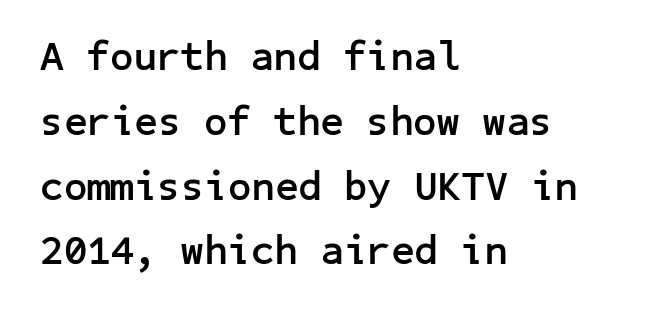
Q: Is the text bold? A: Yes.
Q: Is the text italic (slanted)? A: No, it is upright.
Q: Is the typeface a serif or a sans-serif typeface? A: Sans-serif.
Q: Is the text underlined? A: No.
Q: How is the paragraph aligned? A: Left-aligned.
Q: Is the spacing between letters normal or unusually wide? A: Normal.
Q: Is the spacing between lines tight, normal or loose? A: Normal.
Q: Width (condensed, normal, or wide)? A: Normal.
Q: Stroke contrast? A: Low.
Q: x-height? A: Medium.
